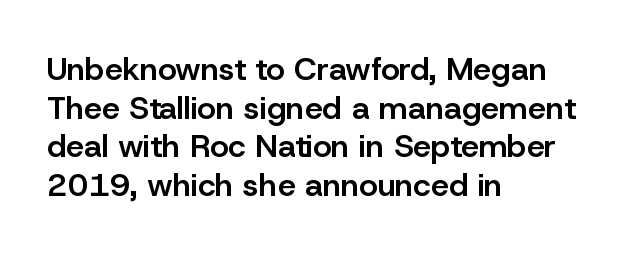
{"serif": "no", "italic": "no", "bold": "semi", "weight": "semibold", "width": "normal", "stroke_contrast": "low", "x_height": "medium", "monospaced": "no", "underline": "no", "align": "left", "line_spacing_ratio": 1.21, "letter_spacing": "normal", "letter_spacing_em": 0.0, "glyph_px": 32}
